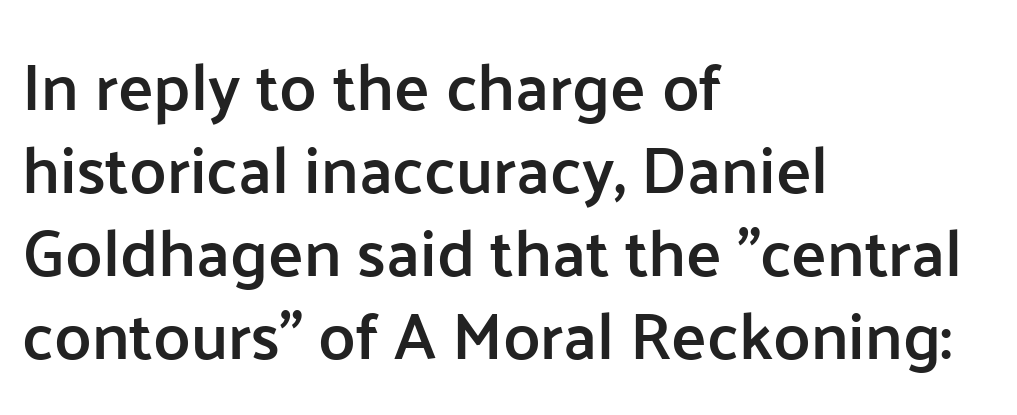
Ordinary non-slanted type is in use. In terms of leading, this rendering sits right in the middle. Observe the ordinary spacing: letters are neighbours, not strangers. Serif or sans? Sans — the stroke terminals are bare. The passage shown is not underscored anywhere.
